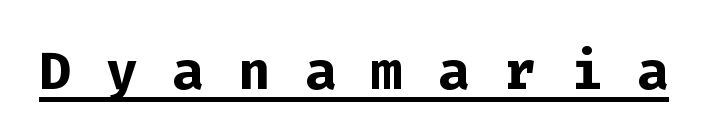
Q: Is the text bold? A: Yes.
Q: Is the text italic (slanted)? A: No, it is upright.
Q: Is the typeface a serif or a sans-serif typeface? A: Sans-serif.
Q: Is the text underlined? A: Yes.
Q: Is the spacing between letters normal or unusually wide? A: Unusually wide.
Q: Width (condensed, normal, or wide)? A: Normal.
Q: Stroke contrast? A: Low.
Q: x-height? A: Medium.
Q: Monospaced? A: Yes.
